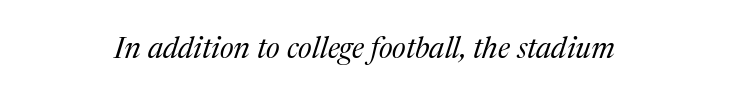
Q: Is the text bold? A: No.
Q: Is the text italic (slanted)? A: Yes, it leans right by about 17 degrees.
Q: Is the typeface a serif or a sans-serif typeface? A: Serif.
Q: Is the text underlined? A: No.
Q: Is the spacing between letters normal or unusually wide? A: Normal.
Q: Width (condensed, normal, or wide)? A: Normal.
Q: Stroke contrast? A: Medium.
Q: x-height? A: Medium.
Q: Monospaced? A: No.
